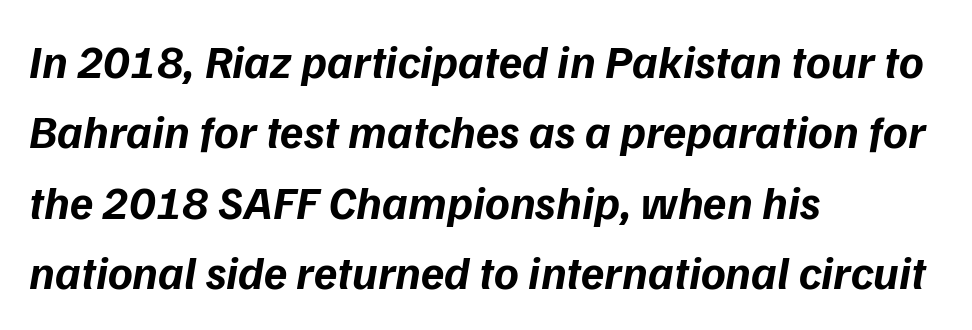
Q: Is the text bold? A: Yes.
Q: Is the typeface a serif or a sans-serif typeface? A: Sans-serif.
Q: Is the text underlined? A: No.
Q: How is the paragraph aligned? A: Left-aligned.
Q: Is the spacing between letters normal or unusually wide? A: Normal.
Q: Is the spacing between lines tight, normal or loose? A: Normal.
Q: Width (condensed, normal, or wide)? A: Normal.
Q: Stroke contrast? A: Low.
Q: x-height? A: Medium.
Q: Monospaced? A: No.
